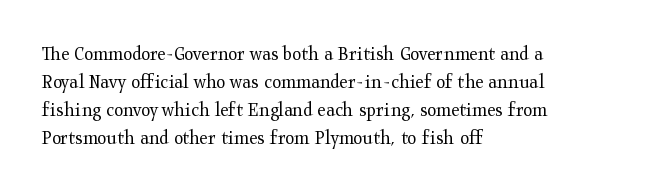
The image shows 21 px text type, upright; set left-aligned, normal line spacing (1.33x), normal letter spacing, not underlined.
